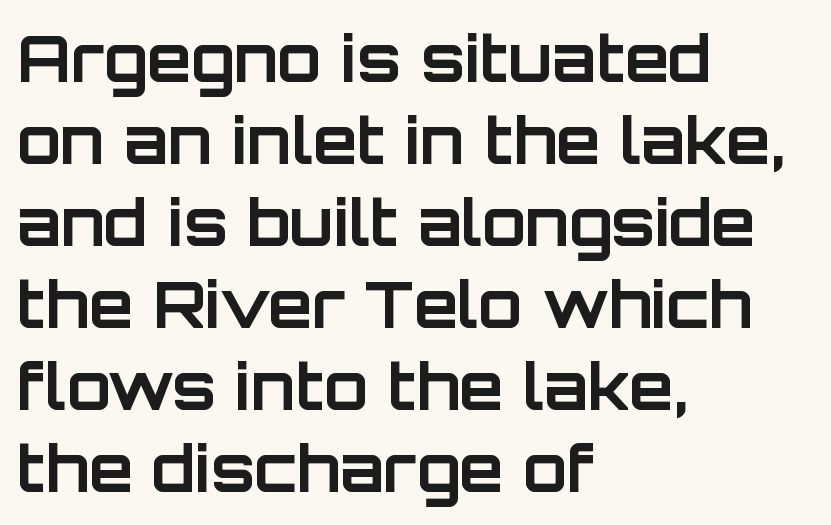
Q: Is the text bold? A: Yes.
Q: Is the text italic (slanted)? A: No, it is upright.
Q: Is the typeface a serif or a sans-serif typeface? A: Sans-serif.
Q: Is the text underlined? A: No.
Q: How is the paragraph aligned? A: Left-aligned.
Q: Is the spacing between letters normal or unusually wide? A: Normal.
Q: Is the spacing between lines tight, normal or loose? A: Normal.
Q: Width (condensed, normal, or wide)? A: Normal.
Q: Stroke contrast? A: Low.
Q: x-height? A: Large.
Q: Monospaced? A: No.
